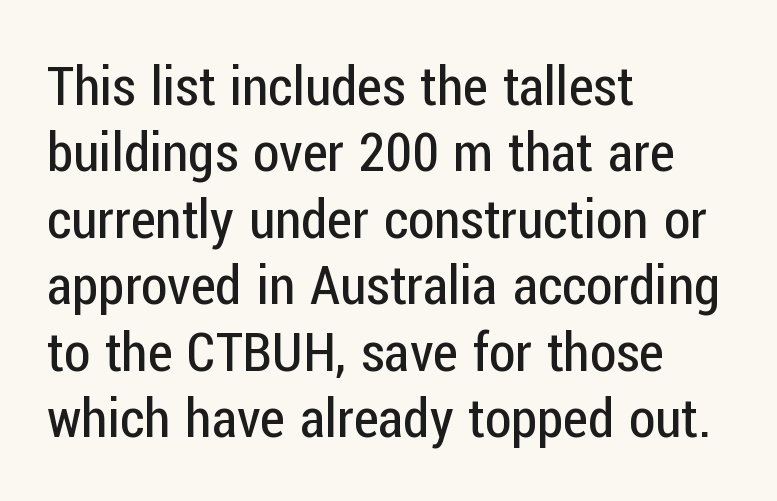
Q: Is the text bold? A: No.
Q: Is the text italic (slanted)? A: No, it is upright.
Q: Is the typeface a serif or a sans-serif typeface? A: Sans-serif.
Q: Is the text underlined? A: No.
Q: How is the paragraph aligned? A: Left-aligned.
Q: Is the spacing between letters normal or unusually wide? A: Normal.
Q: Width (condensed, normal, or wide)? A: Condensed.
Q: Stroke contrast? A: Low.
Q: x-height? A: Medium.
Q: Monospaced? A: No.
